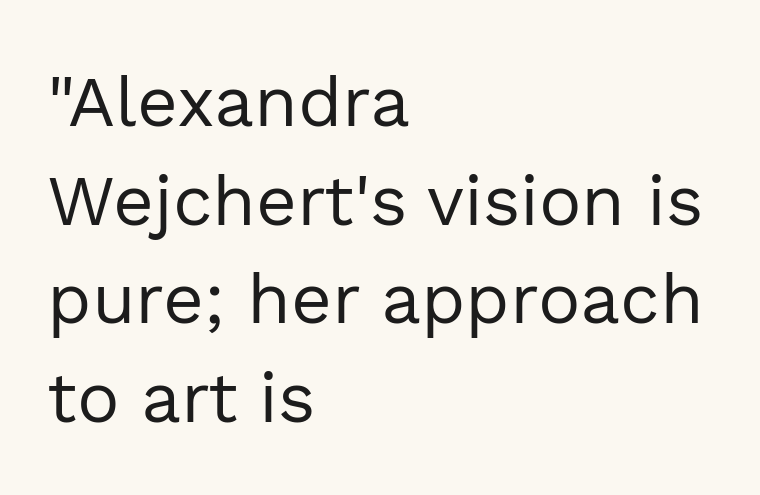
The image shows 71 px regular-weight sans-serif type, upright; set left-aligned, normal line spacing (1.39x), normal letter spacing, not underlined; a medium x-height.
